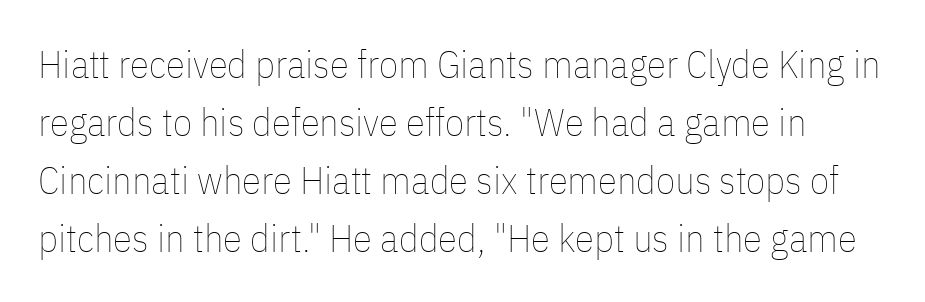
Q: Is the text bold? A: No.
Q: Is the text italic (slanted)? A: No, it is upright.
Q: Is the text underlined? A: No.
Q: Is the spacing between letters normal or unusually wide? A: Normal.
Q: Is the spacing between lines tight, normal or loose? A: Normal.
Q: Width (condensed, normal, or wide)? A: Condensed.
Q: Stroke contrast? A: Low.
Q: x-height? A: Medium.
Q: Monospaced? A: No.
